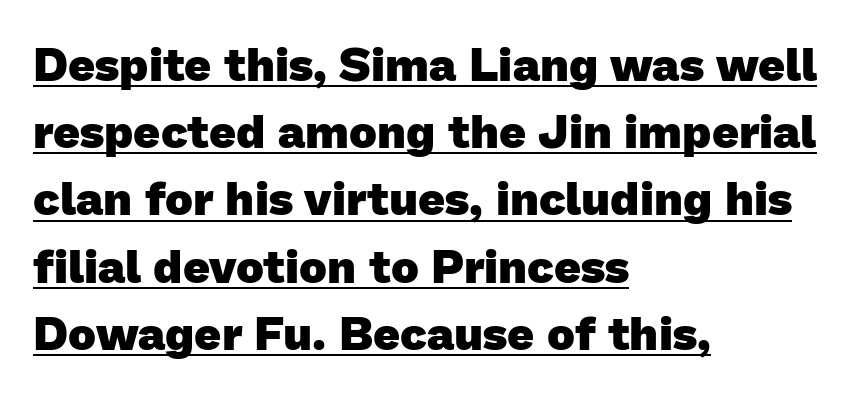
The image shows 47 px heavy sans-serif type; set left-aligned, normal line spacing (1.43x), normal letter spacing, underlined; low stroke contrast and a medium x-height.
